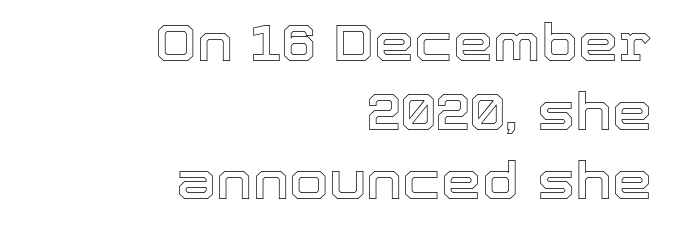
{"italic": "no", "width": "normal", "x_height": "medium", "monospaced": "no", "underline": "no", "align": "right", "line_spacing": "normal", "line_spacing_ratio": 1.35, "letter_spacing": "normal", "letter_spacing_em": 0.0, "glyph_px": 51}
